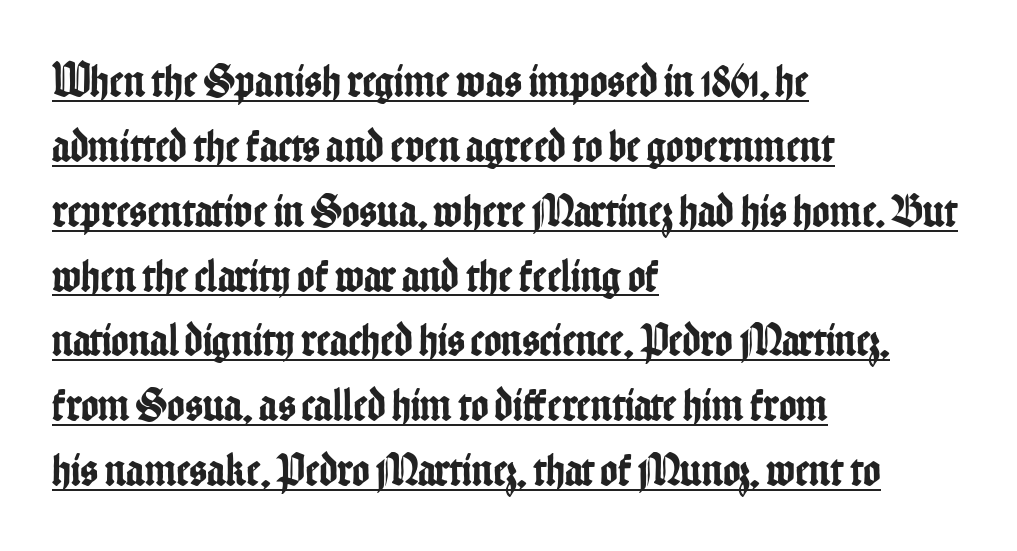
Q: Is the text italic (slanted)? A: No, it is upright.
Q: Is the typeface a serif or a sans-serif typeface? A: Sans-serif.
Q: Is the text underlined? A: Yes.
Q: How is the paragraph aligned? A: Left-aligned.
Q: Is the spacing between letters normal or unusually wide? A: Normal.
Q: Is the spacing between lines tight, normal or loose? A: Normal.
Q: Width (condensed, normal, or wide)? A: Condensed.
Q: Stroke contrast? A: Low.
Q: x-height? A: Medium.
Q: Monospaced? A: No.
